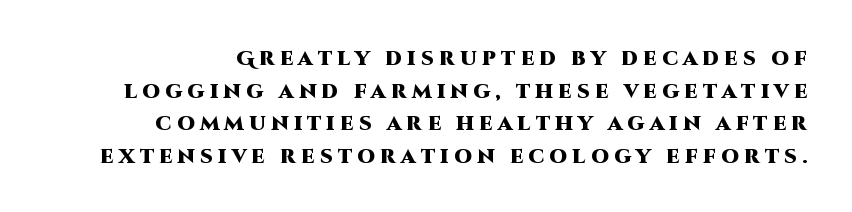
The image shows 20 px bold type, upright; set normal line spacing (1.63x), unusually wide letter spacing (+0.26 em), not underlined.
